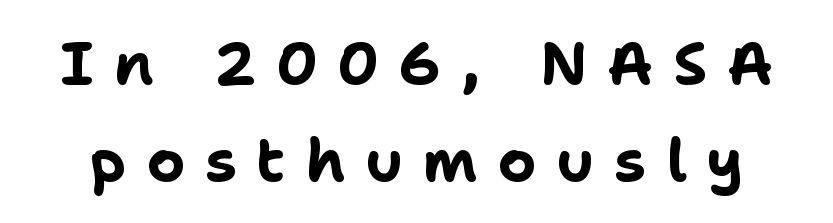
Q: Is the text bold? A: Yes.
Q: Is the text italic (slanted)? A: No, it is upright.
Q: Is the typeface a serif or a sans-serif typeface? A: Sans-serif.
Q: Is the text underlined? A: No.
Q: Is the spacing between letters normal or unusually wide? A: Unusually wide.
Q: Is the spacing between lines tight, normal or loose? A: Normal.
Q: Width (condensed, normal, or wide)? A: Normal.
Q: Stroke contrast? A: Low.
Q: x-height? A: Medium.
Q: Monospaced? A: No.
